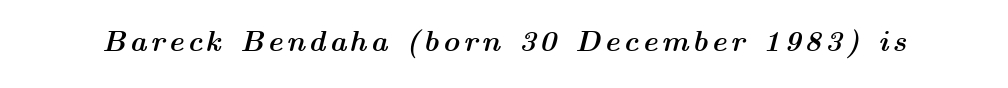
The image shows 29 px semibold, wide type, italic (leaning right); set not underlined; medium stroke contrast and a medium x-height.
